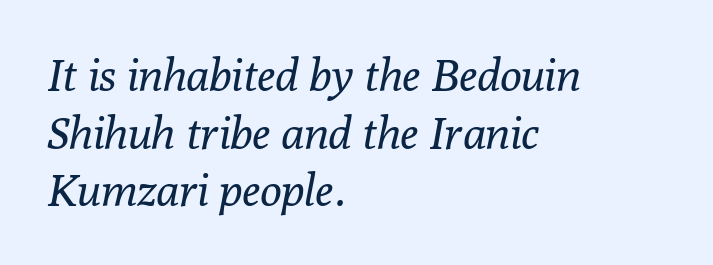
The image shows 45 px regular-weight serif type, italic (leaning right); set left-aligned, normal line spacing (1.28x), normal letter spacing, not underlined; low stroke contrast and a medium x-height.
